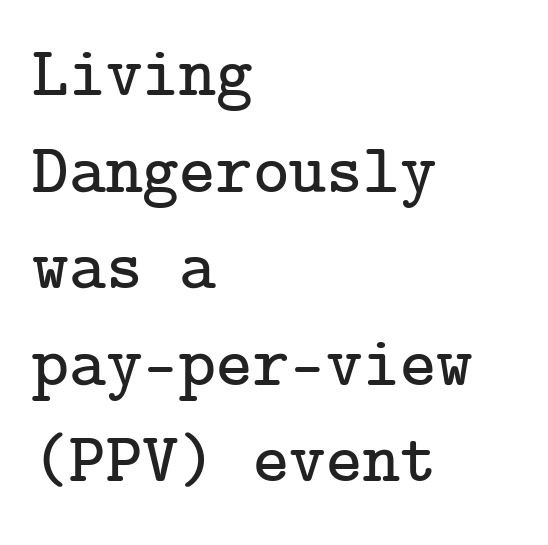
Q: Is the text italic (slanted)? A: No, it is upright.
Q: Is the typeface a serif or a sans-serif typeface? A: Serif.
Q: Is the text underlined? A: No.
Q: How is the paragraph aligned? A: Left-aligned.
Q: Is the spacing between letters normal or unusually wide? A: Normal.
Q: Is the spacing between lines tight, normal or loose? A: Normal.
Q: Width (condensed, normal, or wide)? A: Normal.
Q: Stroke contrast? A: Low.
Q: x-height? A: Medium.
